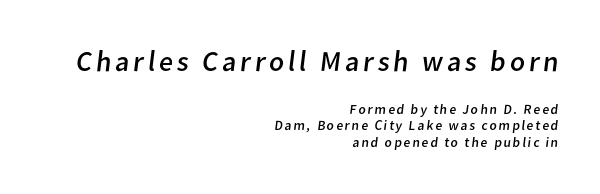
Q: Is the text bold? A: No.
Q: Is the typeface a serif or a sans-serif typeface? A: Sans-serif.
Q: Is the text underlined? A: No.
Q: How is the paragraph aligned? A: Right-aligned.
Q: Which block of text is set in a larger size, the first (top) or the second (bottom)? A: The first (top) one.
Q: Width (condensed, normal, or wide)? A: Normal.
Q: Stroke contrast? A: Low.
Q: x-height? A: Medium.
Q: Monospaced? A: No.
